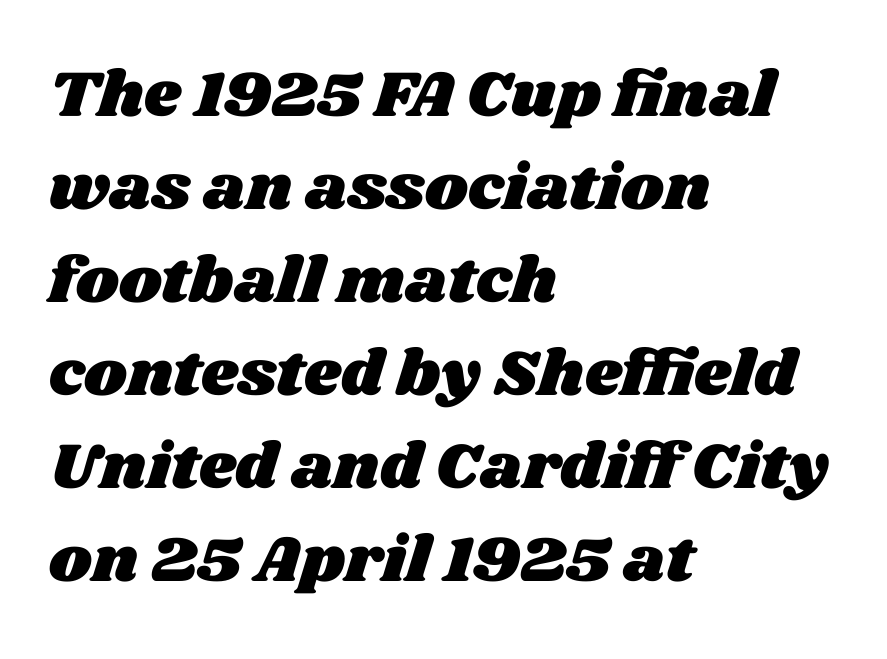
Q: Is the text underlined? A: No.
Q: How is the paragraph aligned? A: Left-aligned.
Q: Is the spacing between letters normal or unusually wide? A: Normal.
Q: Is the spacing between lines tight, normal or loose? A: Normal.
Q: Width (condensed, normal, or wide)? A: Wide.
Q: Stroke contrast? A: Medium.
Q: x-height? A: Large.
Q: Monospaced? A: No.
